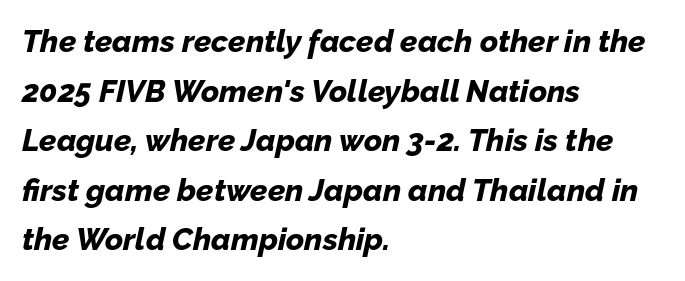
Strokes here are thick enough to call this a true bold. Quick note: interline space is typical. Nobody drew a line under any word here. Slant detected: the letters are inclined. The rendering uses natural spacing where letterforms have individual widths.
